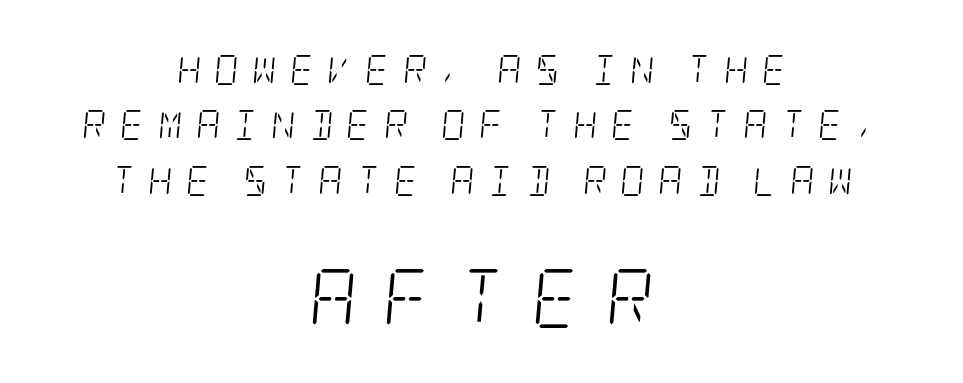
The image shows 59 px light, condensed serif type, italic (leaning right); set centered, line spacing 1.85x, unusually wide letter spacing (+0.44 em), not underlined; the second (bottom) block is 1.97x larger; low stroke contrast and a large x-height.
